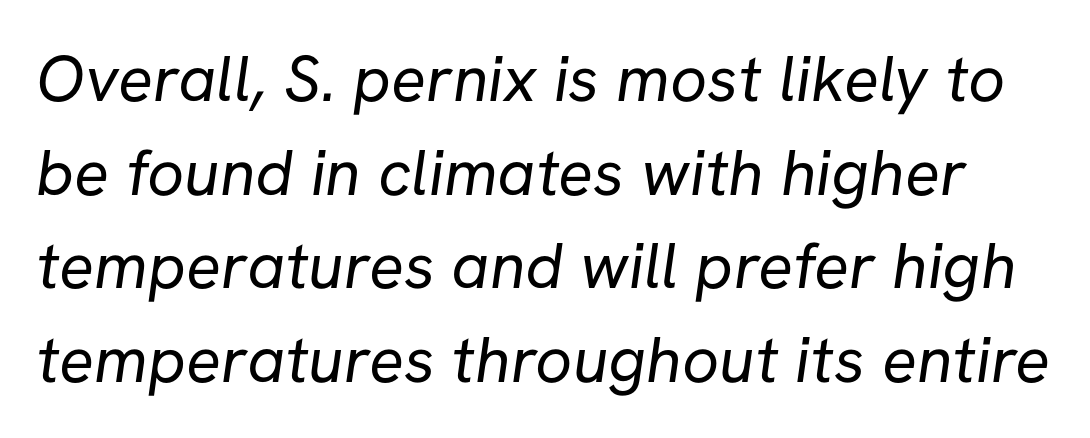
{"serif": "no", "bold": "no", "weight": "regular", "width": "normal", "stroke_contrast": "low", "x_height": "medium", "monospaced": "no", "underline": "no", "line_spacing": "normal", "line_spacing_ratio": 1.44, "letter_spacing": "normal", "letter_spacing_em": 0.0, "glyph_px": 65}
